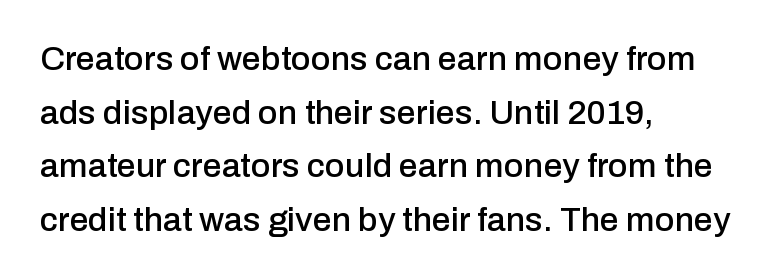
The image shows 34 px sans-serif type, upright; set left-aligned, normal line spacing (1.58x), normal letter spacing, not underlined; low stroke contrast and a medium x-height.
